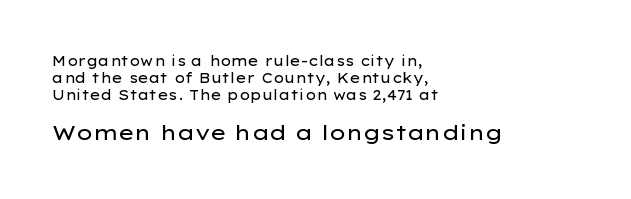
The image shows 21 px text type, upright; set left-aligned, line spacing 1.2x, normal letter spacing, not underlined; the second (bottom) block is 1.5x larger.
